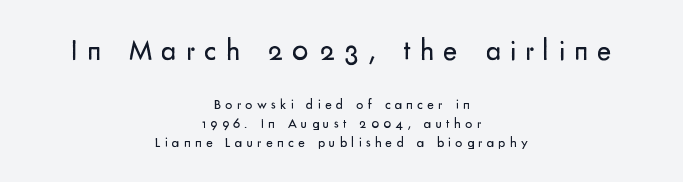
The image shows 30 px regular-weight sans-serif type, upright; set centered, normal line spacing (1.34x), unusually wide letter spacing (+0.31 em), not underlined; the first (top) block is 2.14x larger; low stroke contrast and a small x-height.
